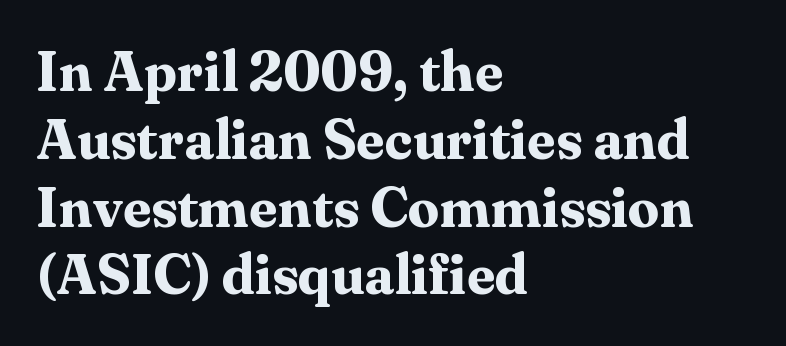
Left-aligned paragraph, ragged on the right. The horizontal fit of the characters is conventional and even. The passage shown is typed in a proportional face where columns would drift. Vertical strokes here are truly vertical. The type family on display is of the serif kind. Unmarked baselines from the first word to the last.
